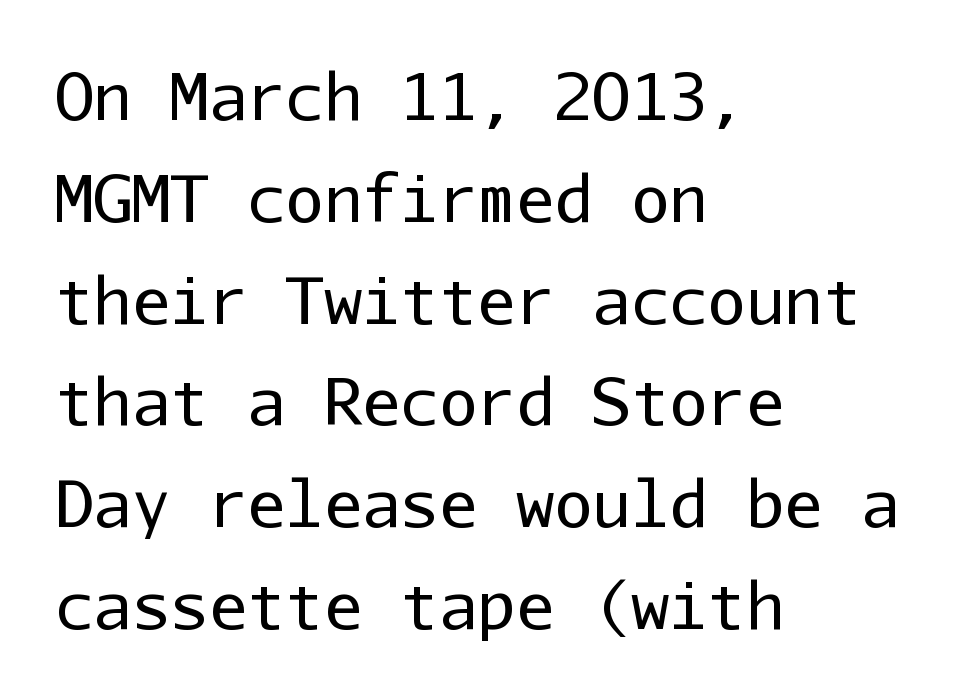
The image shows 64 px regular-weight sans-serif type, upright, monospaced; set left-aligned, normal line spacing (1.59x), normal letter spacing, not underlined; low stroke contrast and a medium x-height.
